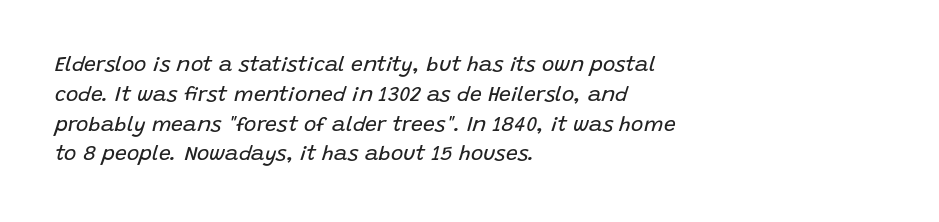
{"italic": "yes", "lean": "right", "slant_degrees": 15, "bold": "no", "underline": "no", "align": "left", "line_spacing": "normal", "line_spacing_ratio": 1.42, "letter_spacing": "normal", "letter_spacing_em": 0.0, "glyph_px": 21}
